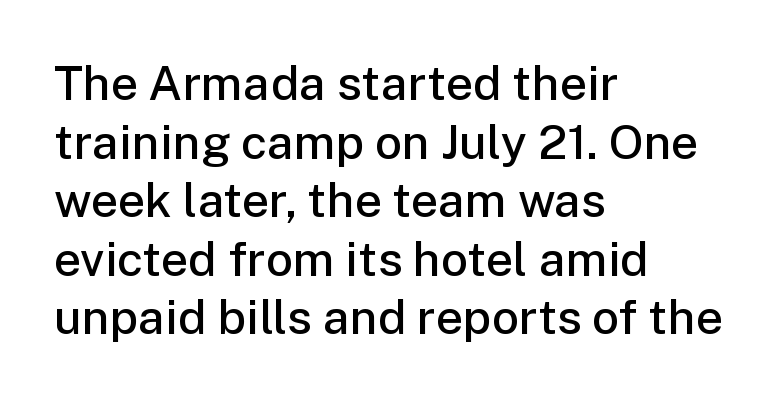
{"serif": "no", "italic": "no", "bold": "semi", "weight": "semibold", "width": "normal", "stroke_contrast": "low", "x_height": "medium", "monospaced": "no", "underline": "no", "align": "left", "line_spacing_ratio": 1.22, "letter_spacing": "normal", "letter_spacing_em": 0.0, "glyph_px": 48}
